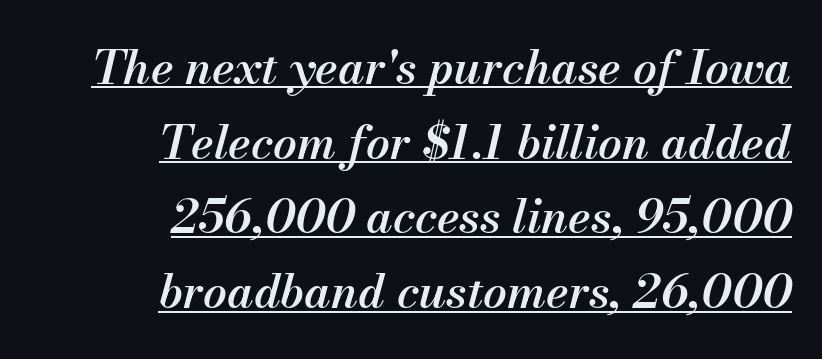
The image shows 47 px semibold type, italic (leaning right); set right-aligned, normal line spacing (1.59x), normal letter spacing, underlined; medium stroke contrast and a small x-height.
